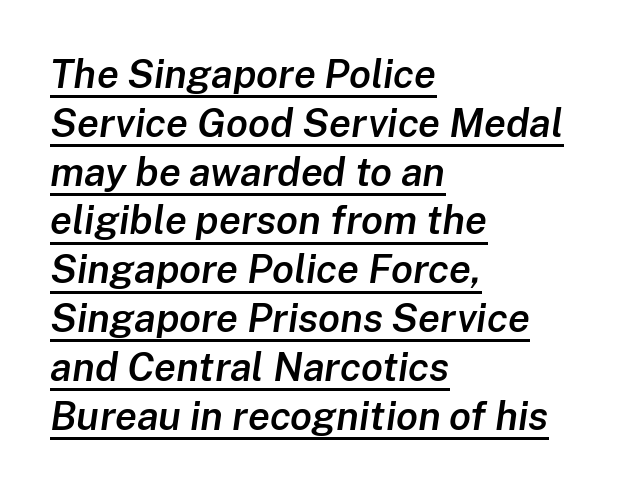
{"italic": "yes", "lean": "right", "slant_degrees": 8, "bold": "semi", "weight": "semibold", "width": "normal", "stroke_contrast": "low", "x_height": "medium", "monospaced": "no", "underline": "yes", "align": "left", "line_spacing_ratio": 1.22, "letter_spacing": "normal", "letter_spacing_em": 0.0, "glyph_px": 40}
